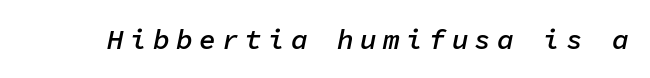
This sample uses expanded letter spacing, leaving extra air between glyphs. The whole block is typeset with a tilt. Spacing verdict: monospaced, one width for all characters. These words are printed semibold, heavier than regular yet not bold. Descenders are the only things crossing below the line.
